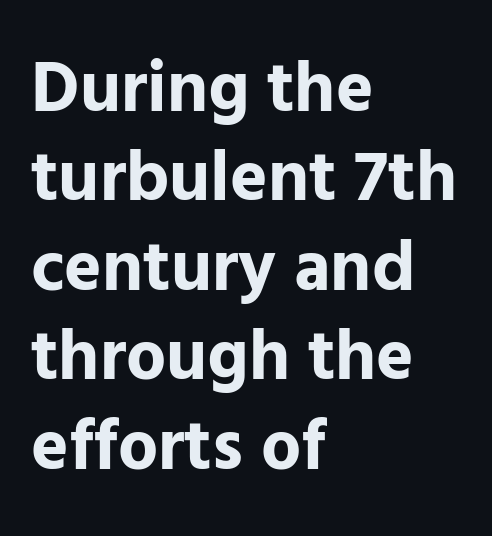
Q: Is the text bold? A: Yes.
Q: Is the text italic (slanted)? A: No, it is upright.
Q: Is the typeface a serif or a sans-serif typeface? A: Sans-serif.
Q: Is the text underlined? A: No.
Q: How is the paragraph aligned? A: Left-aligned.
Q: Is the spacing between letters normal or unusually wide? A: Normal.
Q: Is the spacing between lines tight, normal or loose? A: Normal.
Q: Width (condensed, normal, or wide)? A: Normal.
Q: Stroke contrast? A: Low.
Q: x-height? A: Medium.
Q: Monospaced? A: No.
